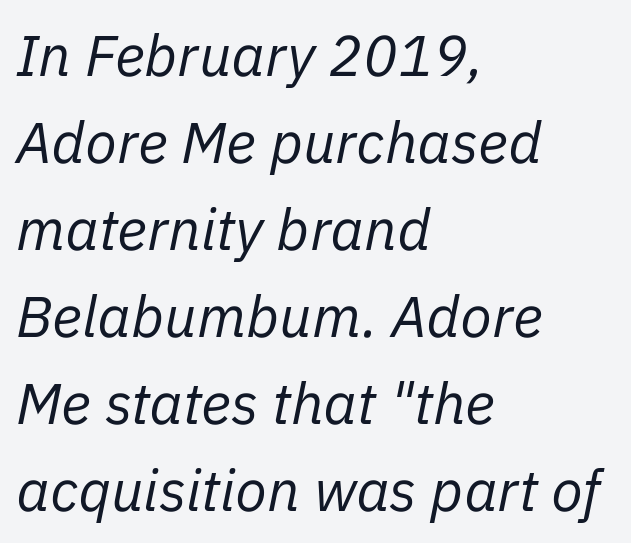
The image shows 58 px regular-weight type, italic (leaning right); set left-aligned, normal line spacing (1.5x), normal letter spacing, not underlined; low stroke contrast and a medium x-height.
